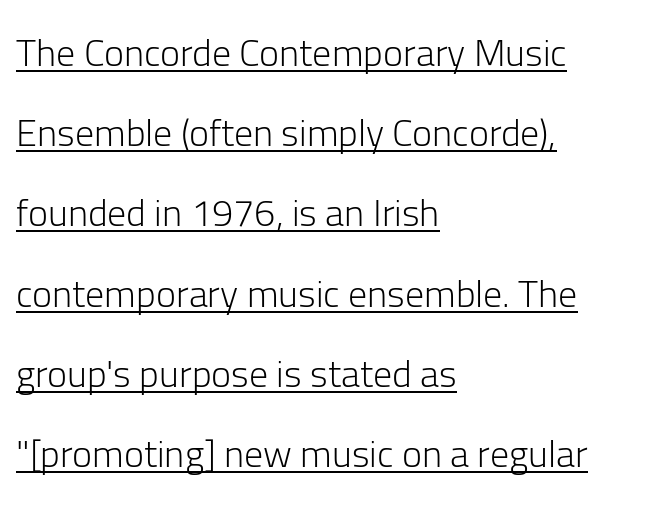
The image shows 38 px light sans-serif type, upright; set left-aligned, loose line spacing (2.11x), normal letter spacing, underlined; low stroke contrast and a medium x-height.
